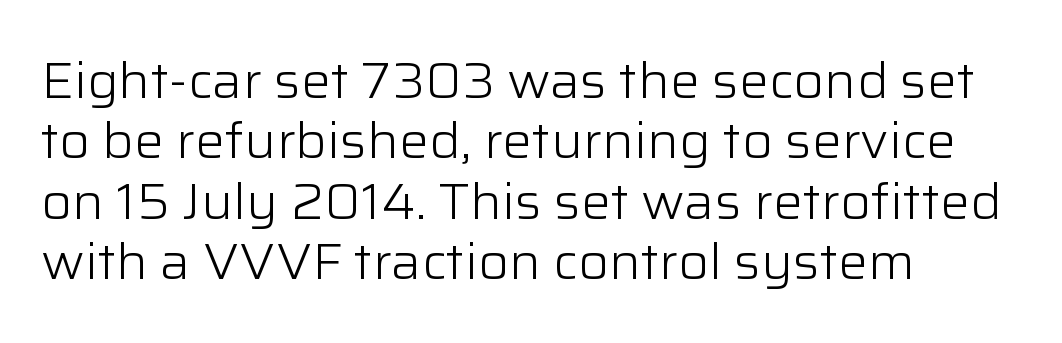
Q: Is the text bold? A: No.
Q: Is the text italic (slanted)? A: No, it is upright.
Q: Is the typeface a serif or a sans-serif typeface? A: Sans-serif.
Q: Is the text underlined? A: No.
Q: How is the paragraph aligned? A: Left-aligned.
Q: Is the spacing between letters normal or unusually wide? A: Normal.
Q: Width (condensed, normal, or wide)? A: Normal.
Q: Stroke contrast? A: Low.
Q: x-height? A: Medium.
Q: Monospaced? A: No.
